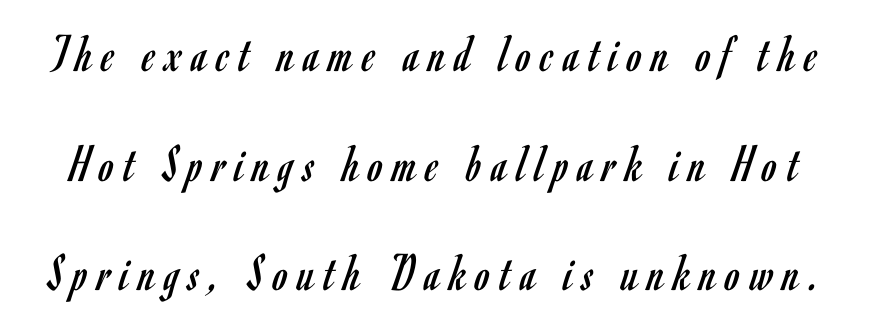
One glance says open: line gaps are wider than usual. Underlining? Definitely not there. Each letter keeps its own natural width here, so spacing adapts to shape. Serifs: no, the terminals of the letterforms are clean.
